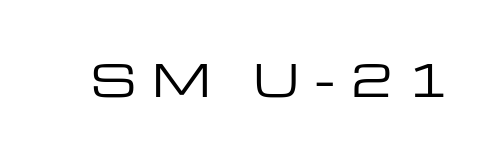
Q: Is the text bold? A: No.
Q: Is the text italic (slanted)? A: No, it is upright.
Q: Is the typeface a serif or a sans-serif typeface? A: Sans-serif.
Q: Is the text underlined? A: No.
Q: Is the spacing between letters normal or unusually wide? A: Unusually wide.
Q: Width (condensed, normal, or wide)? A: Wide.
Q: Stroke contrast? A: Low.
Q: x-height? A: Medium.
Q: Monospaced? A: No.
